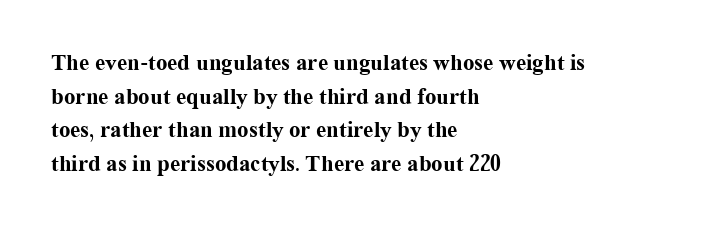
Q: Is the text bold? A: Yes.
Q: Is the text italic (slanted)? A: No, it is upright.
Q: Is the text underlined? A: No.
Q: How is the paragraph aligned? A: Left-aligned.
Q: Is the spacing between letters normal or unusually wide? A: Normal.
Q: Is the spacing between lines tight, normal or loose? A: Normal.
